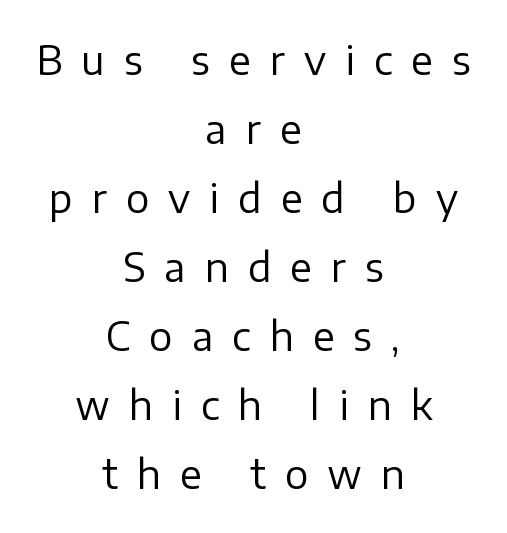
The passage shown is typed in a proportional face where columns would drift. The letters look calm and open, with moderate or lighter stems. Descenders are the only things crossing below the line. Is the letter spacing exaggerated? Yes — the characters are pushed far apart. The typeface chosen for these lines omits serifs.
